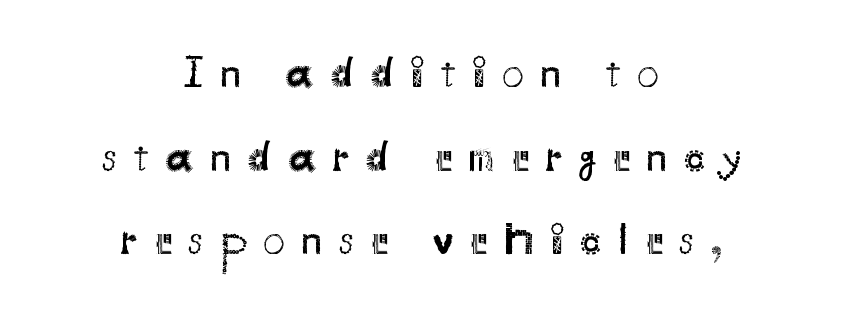
Students, note that the glyphs here are deliberately spaced far apart. A clean baseline with only descenders dipping below it. This sample is center-justified, so both line endings float freely. Nothing heavy about these letters — not bold at all. Stroke terminals: plain, sans-serif. Proportional: the letters do not fall into vertical columns.
